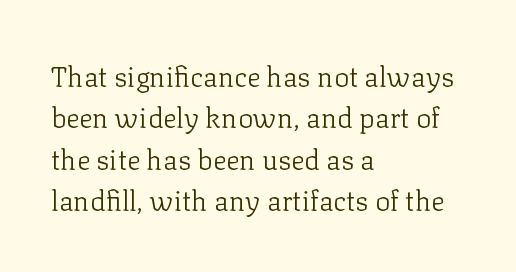
Successive baselines arrive at the customary interval. Characters follow at the spacing the type designer built in. Think standard paragraph weight, or any step lighter than that. Caption: multi-line text, flush left, ragged right.
